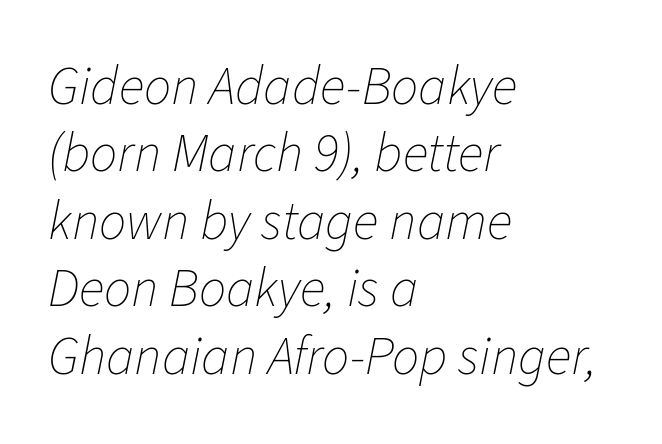
Decoration check: the copy has no underline. Caption: face not bold, strokes unweighted. Glyph-to-glyph distance matches everyday printed text. Varying glyph widths throughout — classic text-font behaviour. The block of text has a typical density, with ordinary space between rows. The passage is arranged the way most books set body copy — flush left.
